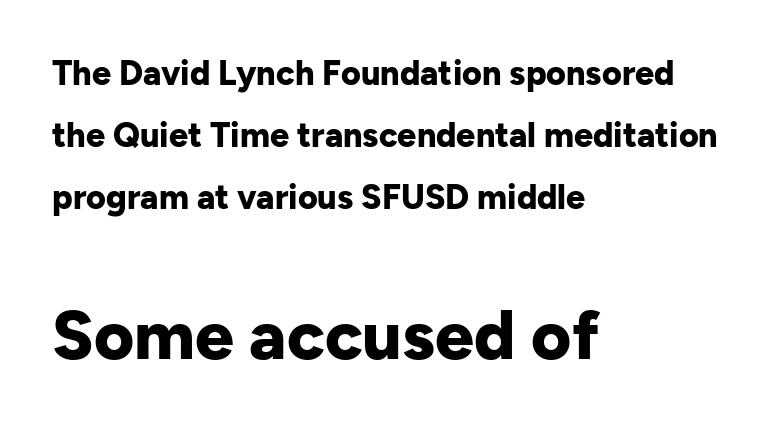
Q: Is the text bold? A: Yes.
Q: Is the text italic (slanted)? A: No, it is upright.
Q: Is the typeface a serif or a sans-serif typeface? A: Sans-serif.
Q: Is the text underlined? A: No.
Q: How is the paragraph aligned? A: Left-aligned.
Q: Is the spacing between letters normal or unusually wide? A: Normal.
Q: Which block of text is set in a larger size, the first (top) or the second (bottom)? A: The second (bottom) one.
Q: Width (condensed, normal, or wide)? A: Normal.
Q: Stroke contrast? A: Low.
Q: x-height? A: Medium.
Q: Monospaced? A: No.
